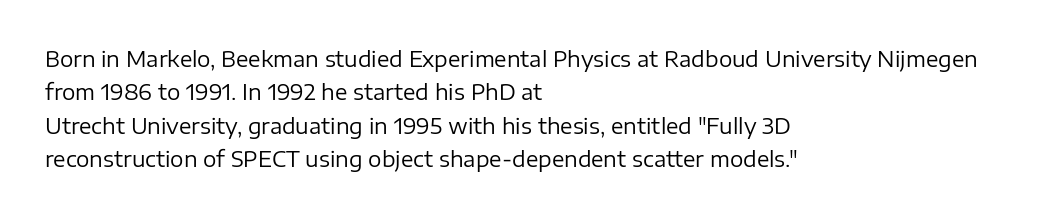
Q: Is the text bold? A: No.
Q: Is the text italic (slanted)? A: No, it is upright.
Q: Is the text underlined? A: No.
Q: How is the paragraph aligned? A: Left-aligned.
Q: Is the spacing between letters normal or unusually wide? A: Normal.
Q: Is the spacing between lines tight, normal or loose? A: Normal.
